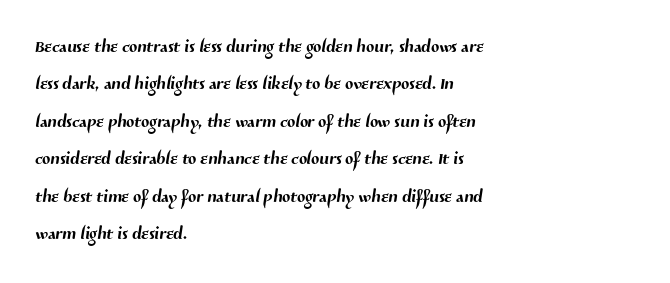
The image shows 24 px text type; set left-aligned, normal line spacing (1.56x), normal letter spacing, not underlined.
